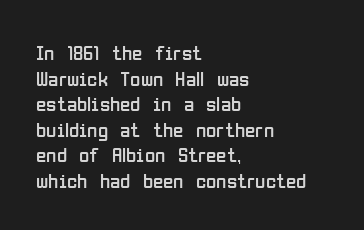
Q: Is the text bold? A: No.
Q: Is the text italic (slanted)? A: No, it is upright.
Q: Is the text underlined? A: No.
Q: How is the paragraph aligned? A: Left-aligned.
Q: Is the spacing between letters normal or unusually wide? A: Normal.
